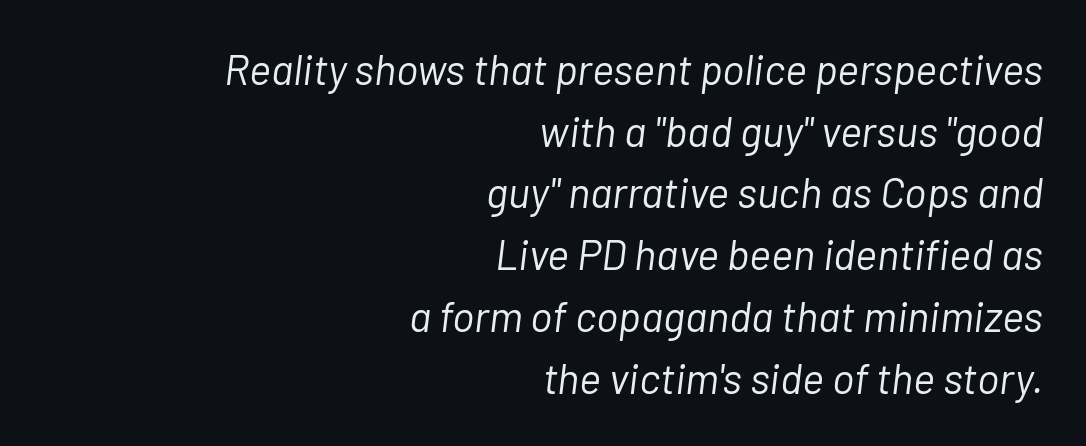
{"italic": "yes", "lean": "right", "slant_degrees": 7, "bold": "no", "weight": "light", "width": "normal", "stroke_contrast": "low", "x_height": "medium", "monospaced": "no", "underline": "no", "align": "right", "line_spacing": "normal", "line_spacing_ratio": 1.47, "letter_spacing": "normal", "letter_spacing_em": 0.0, "glyph_px": 42}
